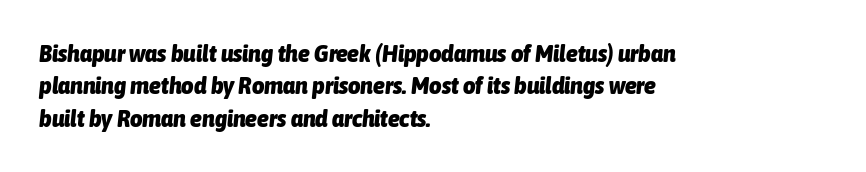
The whole block is typeset with a tilt. Evenly set lines give the paragraph a standard silhouette. Alignment: flush left. A bare baseline throughout the passage. Heavy, bold letterforms.
